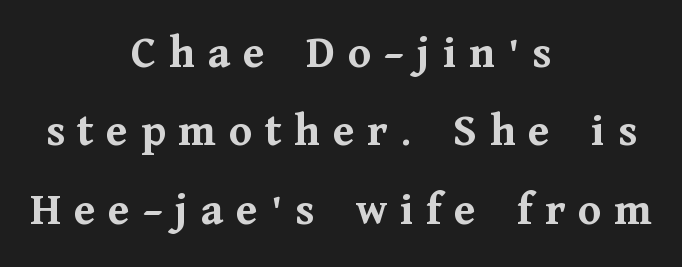
Are there feet on the stems? There are — it's a serif. Honestly, the letter spacing is so wide it's the main thing you notice. Honestly, the row spacing looks completely unremarkable. The passage shown is typed in a proportional face where columns would drift. Descender tails drop into unmarked territory. The letters stand straight up with perfectly vertical stems.
